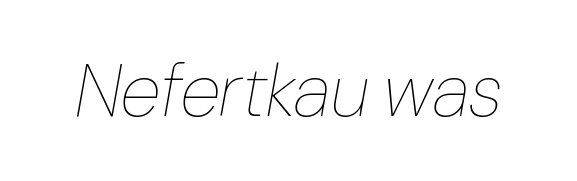
{"italic": "yes", "lean": "right", "slant_degrees": 10, "bold": "no", "weight": "thin", "width": "condensed", "stroke_contrast": "low", "x_height": "medium", "monospaced": "no", "underline": "no", "letter_spacing": "normal", "letter_spacing_em": 0.0, "glyph_px": 75}
